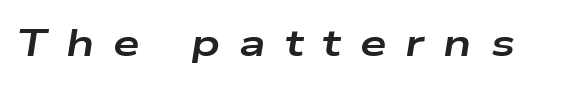
{"italic": "yes", "lean": "right", "slant_degrees": 9, "bold": "yes", "weight": "bold", "width": "wide", "stroke_contrast": "low", "x_height": "medium", "monospaced": "no", "underline": "no", "letter_spacing": "wide", "letter_spacing_em": 0.5, "glyph_px": 38}
